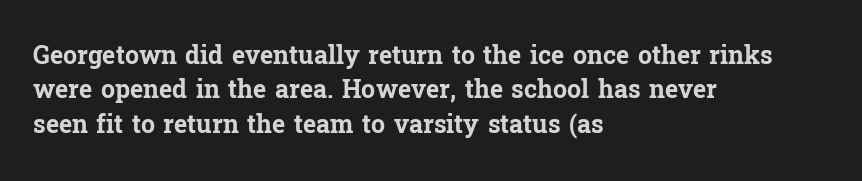
Plain, unruled lines of type. Italic: no, the glyphs are upright roman. The face used here has the dense, thick strokes of a bold. Compared with typical paragraphs, the rows here are spaced about the same. The paragraph has a hard left edge and a soft right edge. Here the glyphs are tracked normally, forming tight word shapes.
